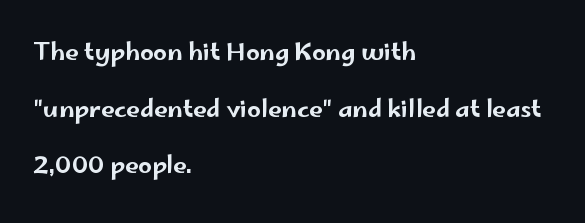
The image shows 24 px text type, upright; set left-aligned, loose line spacing (2.36x), normal letter spacing, not underlined.
